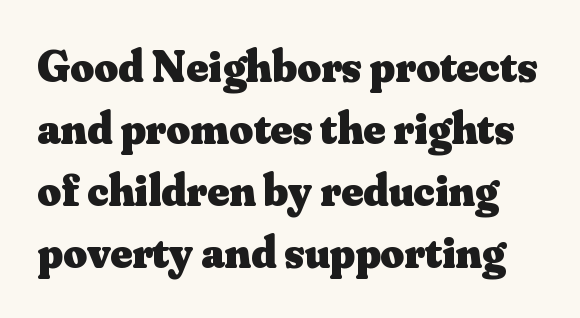
Q: Is the text bold? A: Yes.
Q: Is the text italic (slanted)? A: No, it is upright.
Q: Is the typeface a serif or a sans-serif typeface? A: Serif.
Q: Is the text underlined? A: No.
Q: Is the spacing between letters normal or unusually wide? A: Normal.
Q: Is the spacing between lines tight, normal or loose? A: Normal.
Q: Width (condensed, normal, or wide)? A: Normal.
Q: Stroke contrast? A: Medium.
Q: x-height? A: Small.
Q: Monospaced? A: No.
